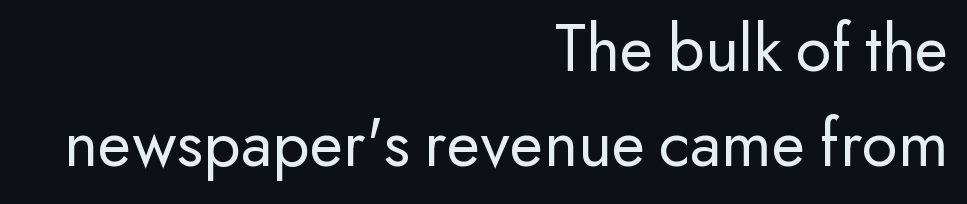
The specimen reads as upright at a glance. Compared with a flush-left layout, this one pins lines to the opposite, right side. Default kerning and tracking; the words read as compact shapes. Look at the bottom of the vertical strokes: they stop flat, with no serifs.
